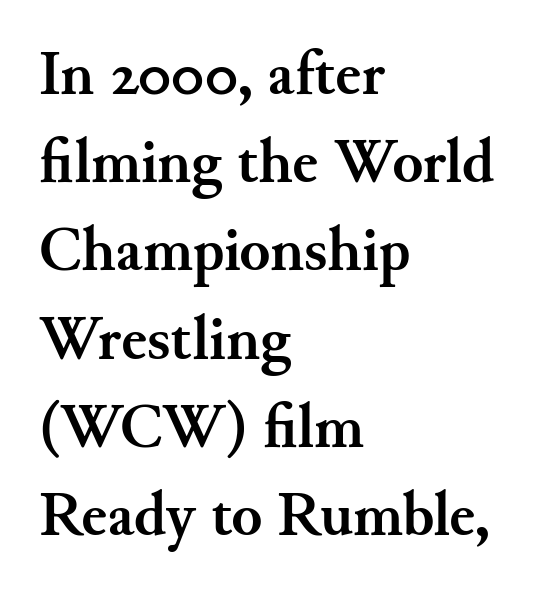
Q: Is the text bold? A: Yes.
Q: Is the text italic (slanted)? A: No, it is upright.
Q: Is the typeface a serif or a sans-serif typeface? A: Serif.
Q: Is the text underlined? A: No.
Q: How is the paragraph aligned? A: Left-aligned.
Q: Is the spacing between letters normal or unusually wide? A: Normal.
Q: Is the spacing between lines tight, normal or loose? A: Normal.
Q: Width (condensed, normal, or wide)? A: Normal.
Q: Stroke contrast? A: Medium.
Q: x-height? A: Small.
Q: Monospaced? A: No.
